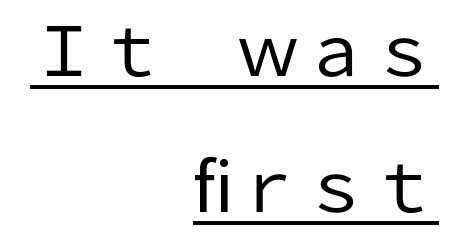
Is the letter spacing exaggerated? No — it looks like the ordinary default. What's the leading like? Stretched, with rows far apart. The face looks like a standard text weight, possibly lighter. These lines stack with their right ends in a neat column. Tall strokes in this sample are plumb rather than angled.
